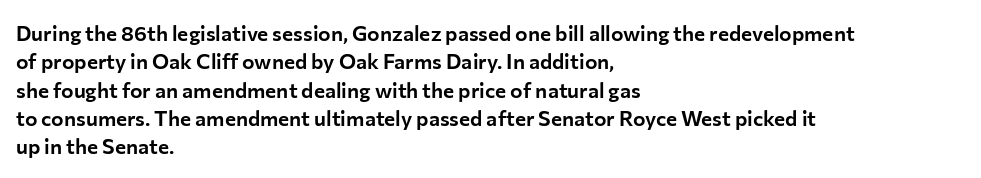
The image shows 21 px text type, upright; set left-aligned, normal line spacing (1.35x), normal letter spacing, not underlined.
